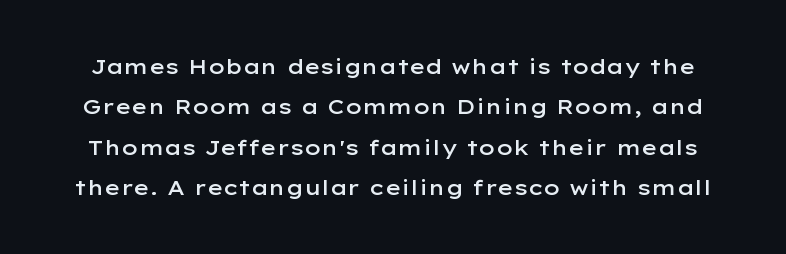
Q: Is the text bold? A: Semi-bold.
Q: Is the text italic (slanted)? A: No, it is upright.
Q: Is the text underlined? A: No.
Q: Is the spacing between letters normal or unusually wide? A: Normal.
Q: Is the spacing between lines tight, normal or loose? A: Loose.
